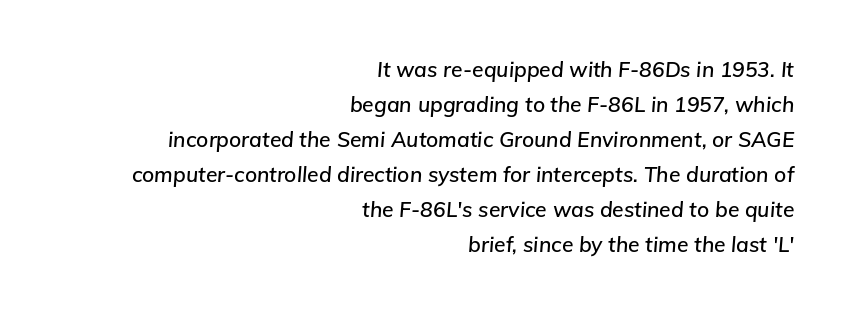
Honestly, there is no underline to notice here at all. Which margin do the lines hug? The right one — the left edge is uneven. The lettering tilts uniformly, giving the passage an italic look. The rendering keeps characters at their native spacing. If you measured baseline to baseline, you'd find a middling distance.
